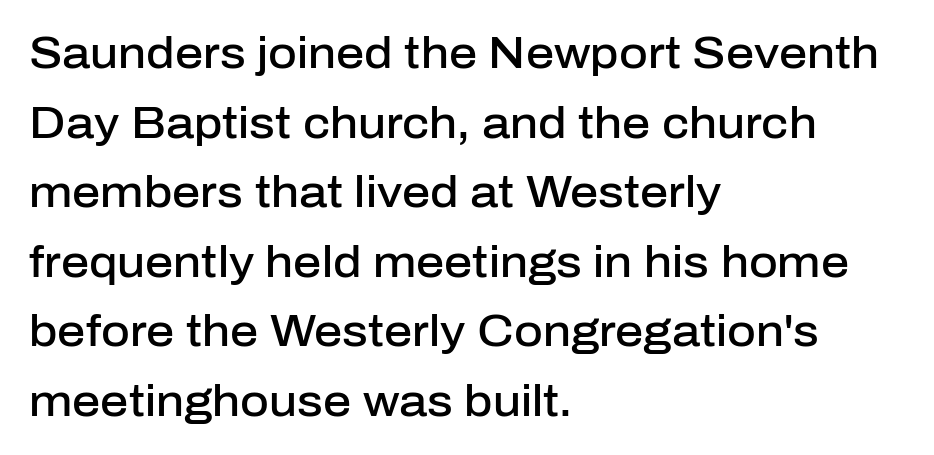
The block of text has a typical density, with ordinary space between rows. Spacing verdict: proportional, widths tailored to each character. Words float on clear page, feet unadorned. The face used here is rendered with its standard letterfit.
